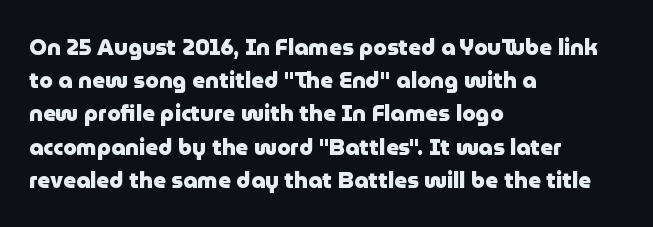
The image shows 22 px bold type, upright; set left-aligned, normal line spacing (1.51x), normal letter spacing, not underlined.
